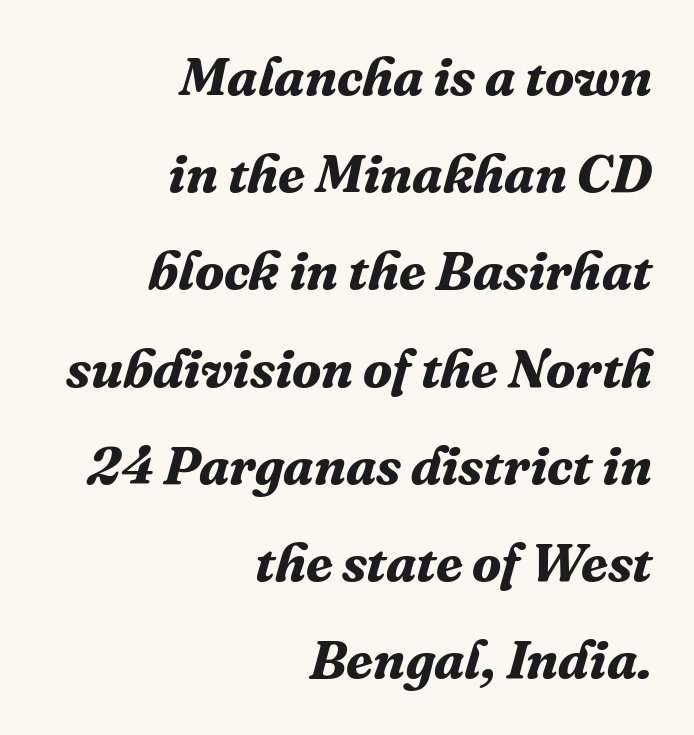
I'd describe the lettering as bold — thick and assertive. The baseline area is clear. Tracking value appears to be zero — textbook default spacing. Compared with ordinary roman type, these characters are visibly tilted. These lines are rendered in a variable-pitch font. Small tapered or slab feet sit at the stroke ends, so this counts as serif.
